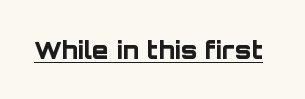
Q: Is the text bold? A: Yes.
Q: Is the text italic (slanted)? A: No, it is upright.
Q: Is the text underlined? A: Yes.
Q: Is the spacing between letters normal or unusually wide? A: Normal.
